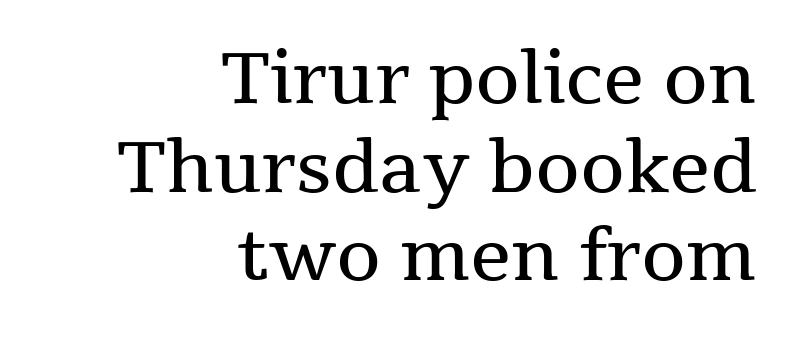
The image shows 72 px regular-weight serif type, upright; set right-aligned, line spacing 1.23x, normal letter spacing, not underlined; medium stroke contrast and a medium x-height.
